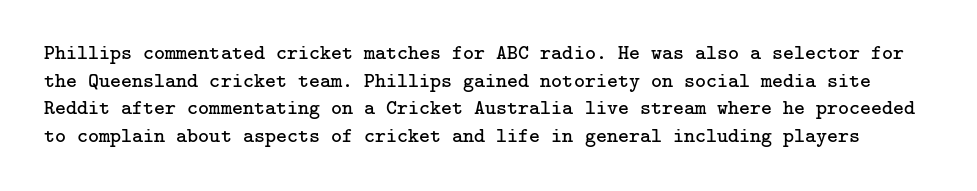
Q: Is the text bold? A: No.
Q: Is the text italic (slanted)? A: No, it is upright.
Q: Is the text underlined? A: No.
Q: Is the spacing between letters normal or unusually wide? A: Normal.
Q: Is the spacing between lines tight, normal or loose? A: Normal.
